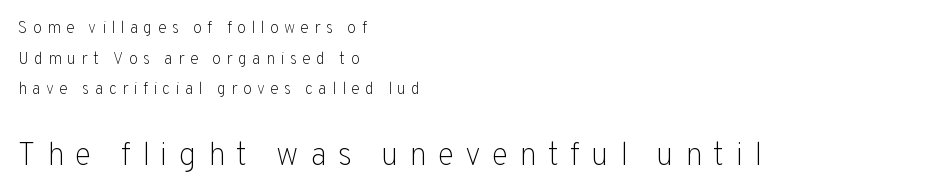
{"serif": "no", "italic": "no", "bold": "no", "weight": "light", "width": "normal", "stroke_contrast": "low", "x_height": "medium", "monospaced": "no", "underline": "no", "align": "left", "line_spacing": "loose", "line_spacing_ratio": 1.92, "letter_spacing": "wide", "letter_spacing_em": 0.34, "larger_block": "second", "size_ratio": 2.0, "glyph_px": 32}
